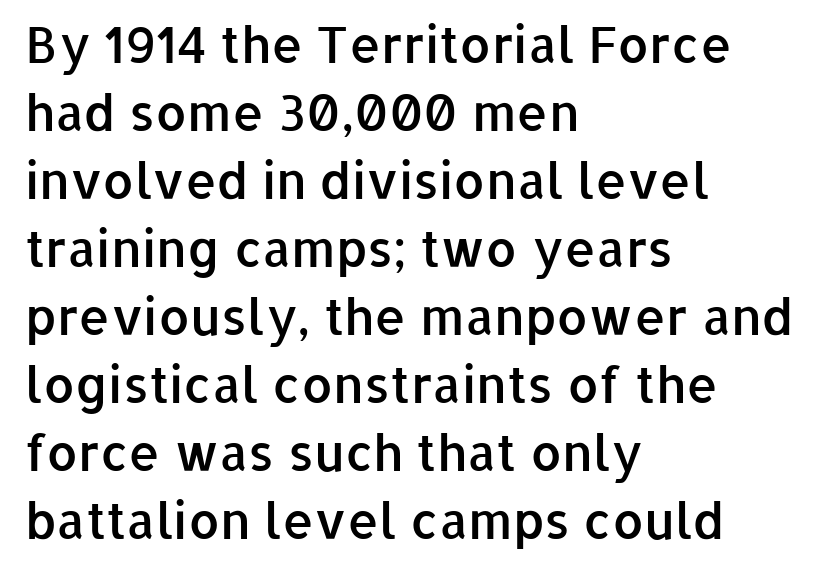
The image shows 50 px semibold sans-serif type, upright; set left-aligned, normal line spacing (1.36x), normal letter spacing, not underlined; low stroke contrast and a medium x-height.
